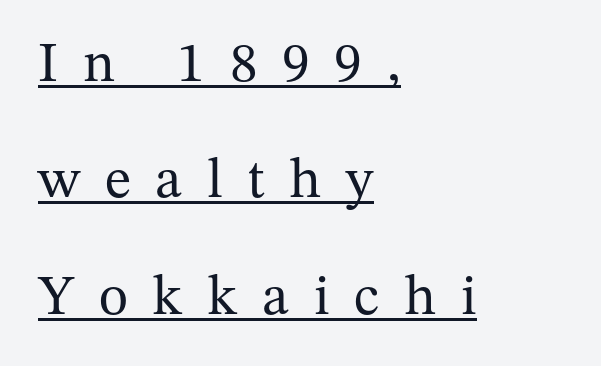
The image shows 56 px regular-weight serif type, upright; set left-aligned, loose line spacing (2.08x), unusually wide letter spacing (+0.44 em), underlined; medium stroke contrast and a medium x-height.
